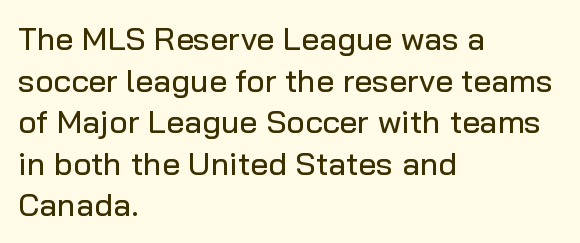
{"serif": "no", "italic": "no", "width": "normal", "stroke_contrast": "low", "x_height": "medium", "monospaced": "no", "underline": "no", "align": "left", "line_spacing": "normal", "line_spacing_ratio": 1.3, "letter_spacing": "normal", "letter_spacing_em": 0.0, "glyph_px": 32}
